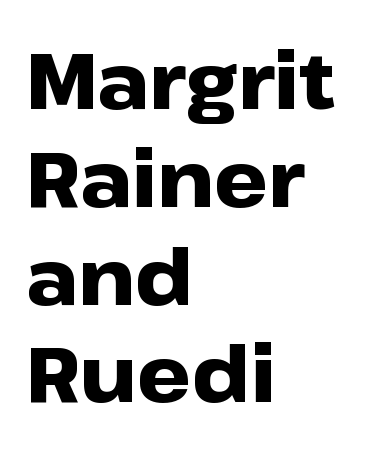
The image shows 77 px heavy, wide sans-serif type, upright; set left-aligned, normal line spacing (1.27x), normal letter spacing, not underlined; low stroke contrast and a medium x-height.
